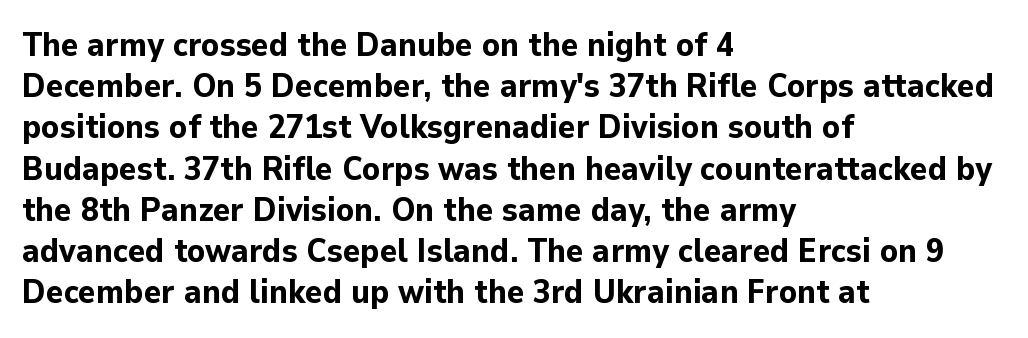
The image shows 33 px bold sans-serif type, upright; set left-aligned, normal line spacing (1.25x), normal letter spacing, not underlined; low stroke contrast and a medium x-height.
